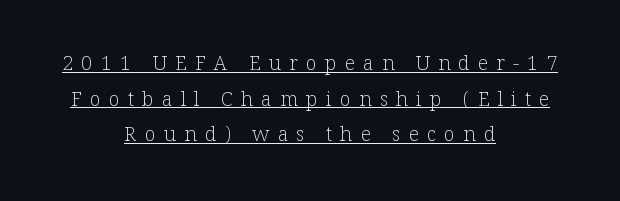
{"italic": "no", "bold": "no", "underline": "yes", "align": "center", "line_spacing_ratio": 1.78, "letter_spacing": "wide", "letter_spacing_em": 0.41, "glyph_px": 20}
